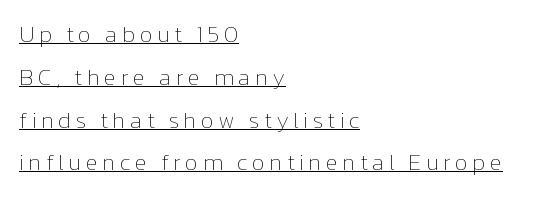
The image shows 23 px text type, upright; set left-aligned, line spacing 1.86x, underlined.
